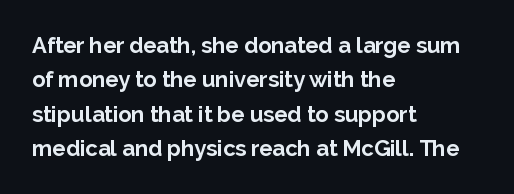
{"italic": "no", "bold": "yes", "underline": "no", "align": "left", "line_spacing": "normal", "line_spacing_ratio": 1.56, "letter_spacing": "normal", "letter_spacing_em": 0.0, "glyph_px": 22}
